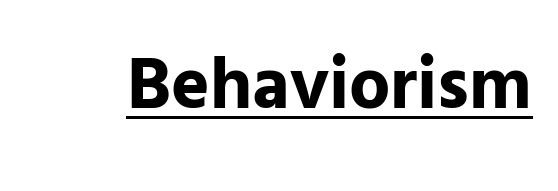
The image shows 73 px bold sans-serif type, upright; set normal letter spacing, underlined; low stroke contrast and a medium x-height.
